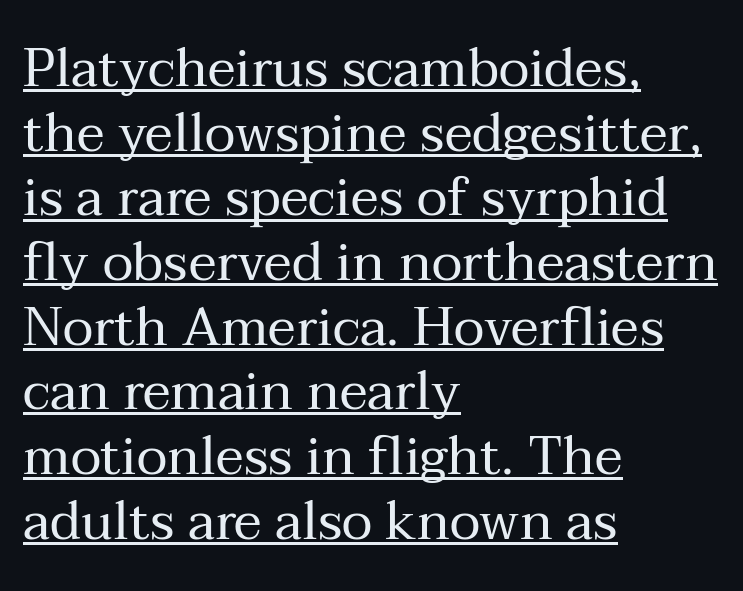
The image shows 53 px regular-weight serif type, upright; set left-aligned, line spacing 1.22x, normal letter spacing, underlined; medium stroke contrast and a medium x-height.
